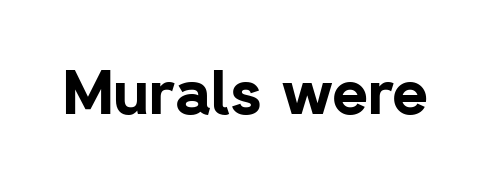
The image shows 62 px bold sans-serif type, upright; set normal letter spacing, not underlined; low stroke contrast and a medium x-height.
